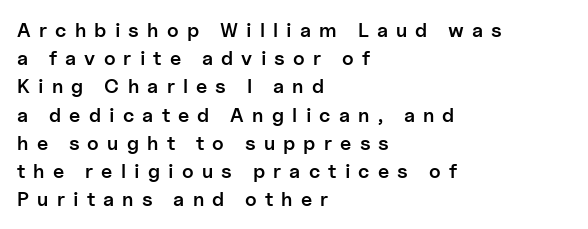
{"italic": "no", "bold": "semi", "underline": "no", "align": "left", "line_spacing": "normal", "line_spacing_ratio": 1.41, "letter_spacing": "wide", "letter_spacing_em": 0.41, "glyph_px": 20}
